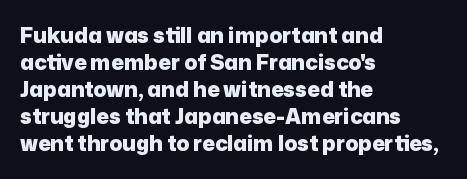
The space directly below the letters is spotless. In terms of leading, this rendering sits right in the middle. Notice how the stems are strictly vertical — no italics here. Honestly, the letter spacing is just normal — you wouldn't notice it. Typesetter's note: full bold, strokes at maximum text heaviness.
